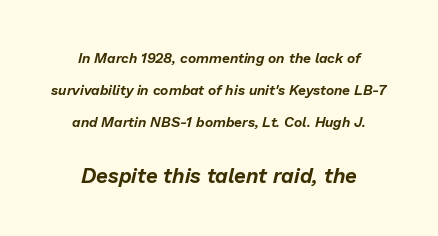
Does the lettering tilt? It does — this is italic. The line texture is even and compact thanks to regular tracking. The rendering enlarges the type as you move from the upper chunk to the lower. Regarding leading, the lines here are spaced well apart. The words here are not underlined.
